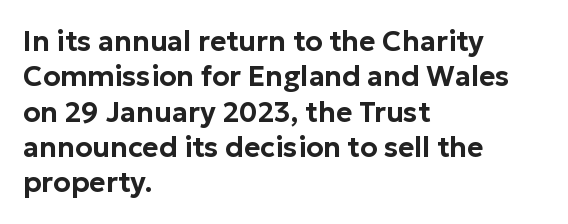
These lines are rendered in a variable-pitch font. Beneath every word, the page is bare. Vertically, the passage feels balanced, rows spaced as you'd expect. The characters display no serif detailing; their extremities are plain. The gaps between neighbouring characters are ordinary and unremarkable.
